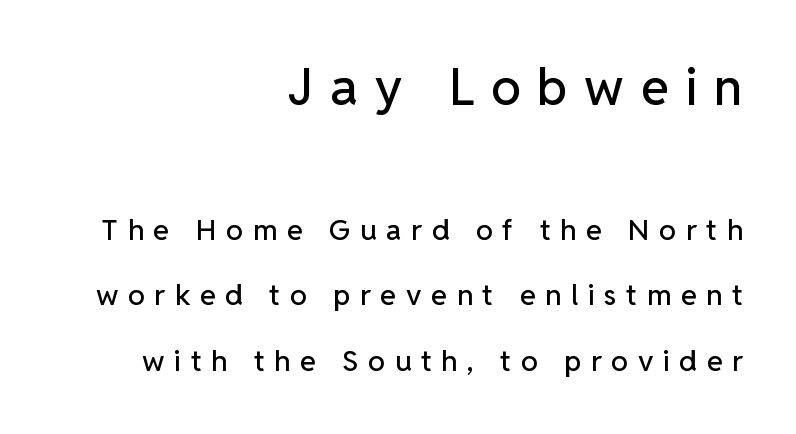
The image shows 51 px sans-serif type, upright; set right-aligned, loose line spacing (2.27x), unusually wide letter spacing (+0.33 em), not underlined; the first (top) block is 1.76x larger; low stroke contrast and a medium x-height.
